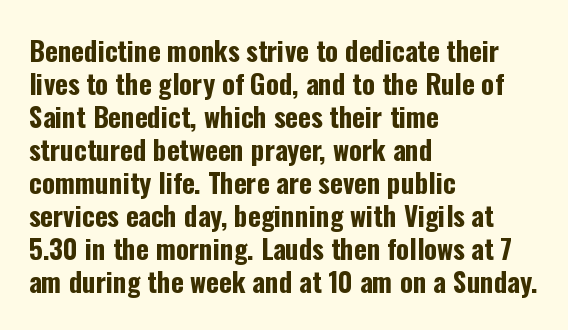
Words float on clear page, feet unadorned. Does the lettering tilt? It doesn't — this is upright. Visually the block forms a straight wall on the left and a jagged coastline on the right. These words are printed bold, with thick strokes throughout. Characters follow at the spacing the type designer built in.
